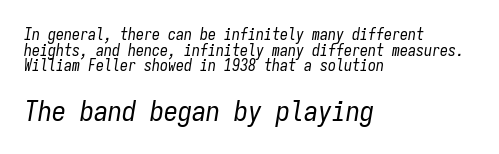
Q: Is the text bold? A: No.
Q: Is the text italic (slanted)? A: Yes, it leans right by about 9 degrees.
Q: Is the text underlined? A: No.
Q: How is the paragraph aligned? A: Left-aligned.
Q: Is the spacing between letters normal or unusually wide? A: Normal.
Q: Is the spacing between lines tight, normal or loose? A: Tight.
Q: Which block of text is set in a larger size, the first (top) or the second (bottom)? A: The second (bottom) one.
Q: Width (condensed, normal, or wide)? A: Condensed.
Q: Stroke contrast? A: Low.
Q: x-height? A: Medium.
Q: Monospaced? A: Yes.
